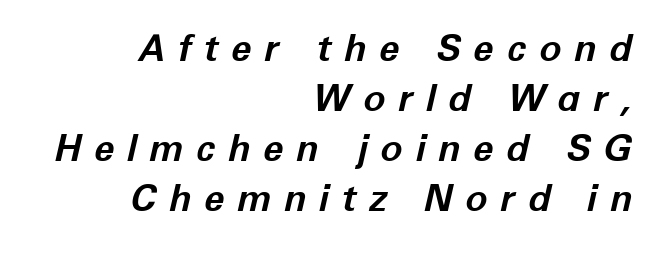
Q: Is the text bold? A: Yes.
Q: Is the text italic (slanted)? A: Yes, it leans right by about 12 degrees.
Q: Is the text underlined? A: No.
Q: How is the paragraph aligned? A: Right-aligned.
Q: Is the spacing between letters normal or unusually wide? A: Unusually wide.
Q: Is the spacing between lines tight, normal or loose? A: Normal.
Q: Width (condensed, normal, or wide)? A: Normal.
Q: Stroke contrast? A: Low.
Q: x-height? A: Medium.
Q: Monospaced? A: No.
